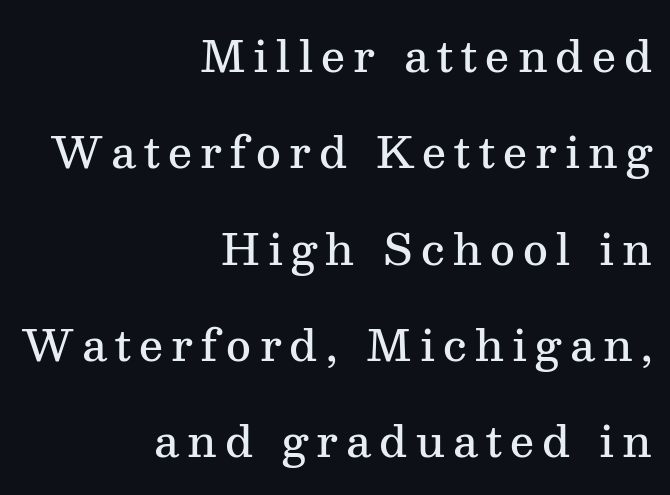
{"serif": "yes", "italic": "no", "bold": "semi", "weight": "semibold", "width": "normal", "stroke_contrast": "medium", "x_height": "medium", "monospaced": "no", "underline": "no", "align": "right", "line_spacing": "loose", "line_spacing_ratio": 2.24, "glyph_px": 43}
